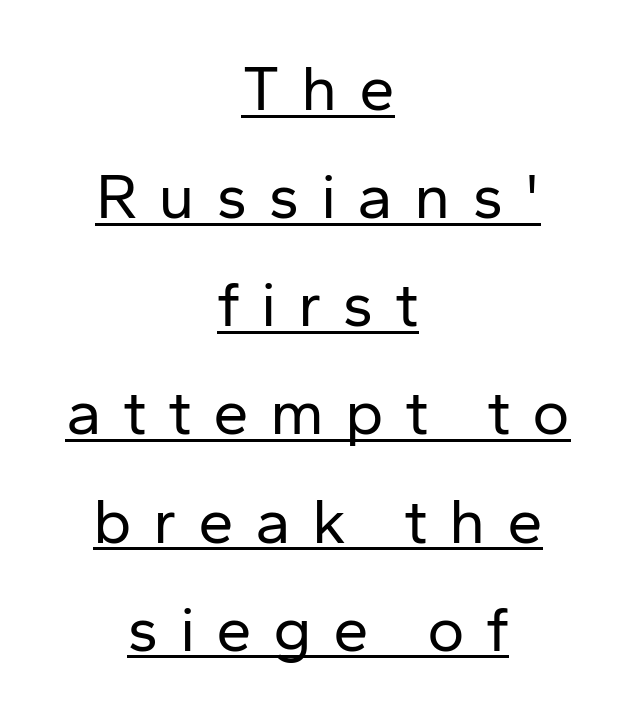
The passage shown is not bold in any degree. The face used here appears with an underline applied. Observe the wide spacing: letters keep a clear distance from each other. Nothing sits at the stroke ends, so this counts as sans-serif. Compared with a flush-left layout, this one balances lines on the center instead.
